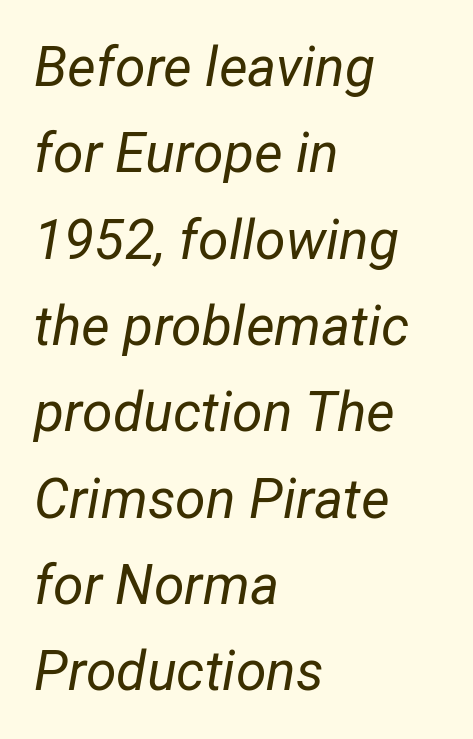
{"italic": "yes", "lean": "right", "slant_degrees": 12, "bold": "no", "weight": "regular", "width": "normal", "stroke_contrast": "low", "x_height": "medium", "monospaced": "no", "underline": "no", "align": "left", "line_spacing": "normal", "line_spacing_ratio": 1.57, "letter_spacing": "normal", "letter_spacing_em": 0.0, "glyph_px": 55}
